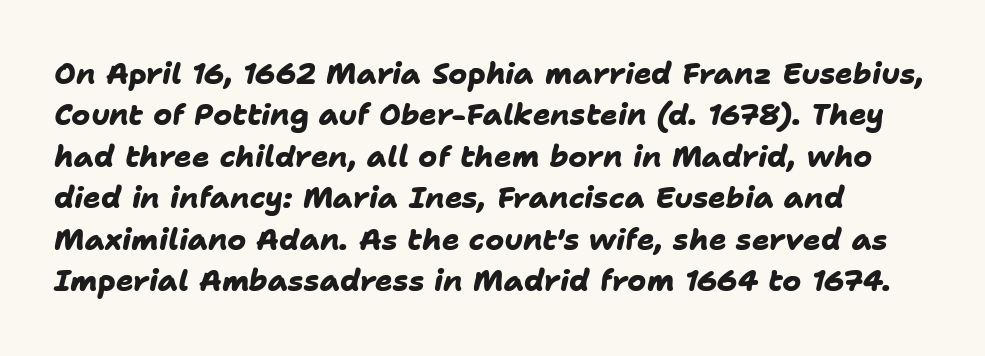
The letters advance in unequal steps, a hallmark of proportional type. This rendering features lettering with no underline. A typesetter would call this zero additional tracking. Chunky letters — that's bold for sure. How would I describe the line gaps? Plain and ordinary. Check where the strokes stop: nothing finishes them off — pure sans.
